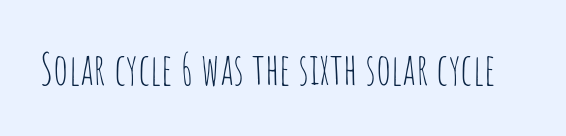
Q: Is the text bold? A: No.
Q: Is the text italic (slanted)? A: No, it is upright.
Q: Is the typeface a serif or a sans-serif typeface? A: Sans-serif.
Q: Is the text underlined? A: No.
Q: Is the spacing between letters normal or unusually wide? A: Normal.
Q: Width (condensed, normal, or wide)? A: Condensed.
Q: Stroke contrast? A: Low.
Q: x-height? A: Large.
Q: Monospaced? A: No.
